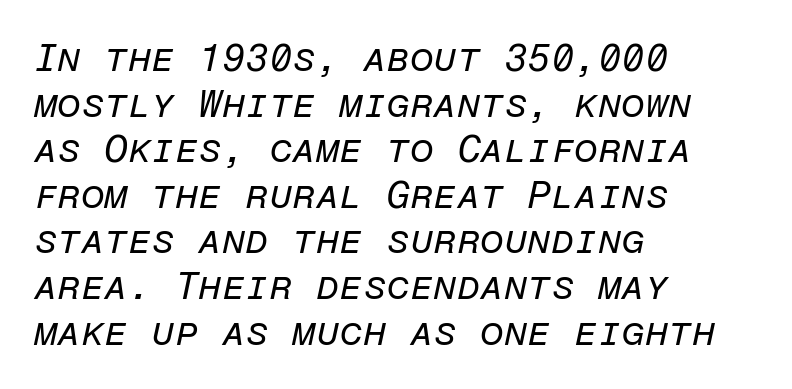
The image shows 38 px regular-weight type, italic (leaning right), monospaced; set left-aligned, line spacing 1.2x, normal letter spacing, not underlined; low stroke contrast and a medium x-height.
